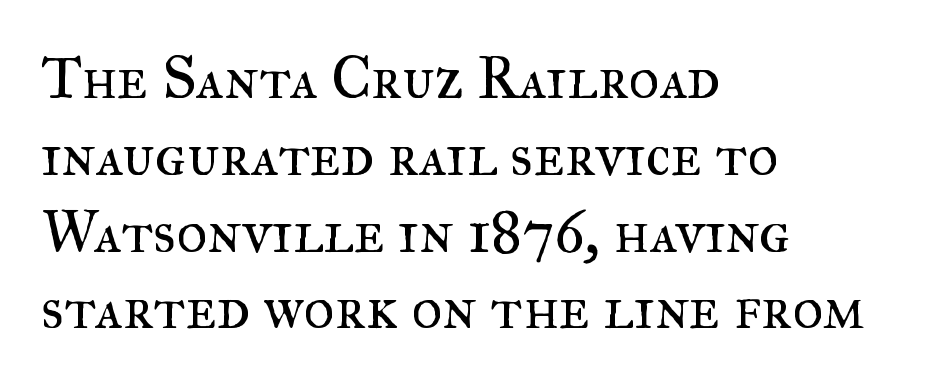
Q: Is the text bold? A: No.
Q: Is the text italic (slanted)? A: No, it is upright.
Q: Is the typeface a serif or a sans-serif typeface? A: Serif.
Q: Is the text underlined? A: No.
Q: How is the paragraph aligned? A: Left-aligned.
Q: Is the spacing between letters normal or unusually wide? A: Normal.
Q: Is the spacing between lines tight, normal or loose? A: Normal.
Q: Width (condensed, normal, or wide)? A: Normal.
Q: Stroke contrast? A: Medium.
Q: x-height? A: Small.
Q: Monospaced? A: No.
